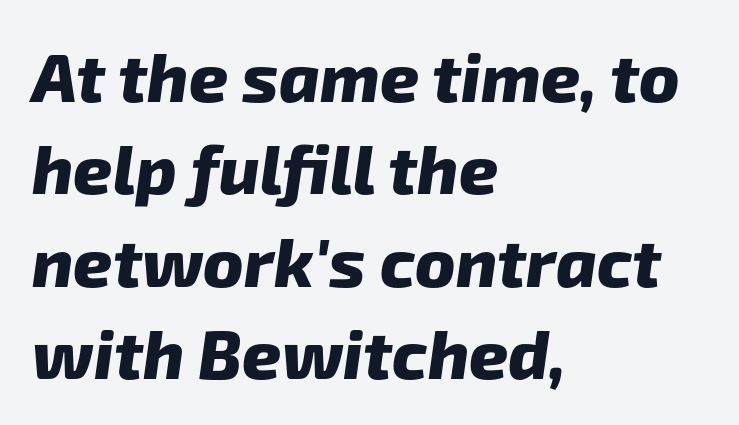
{"serif": "no", "bold": "yes", "weight": "heavy", "width": "normal", "stroke_contrast": "low", "x_height": "medium", "monospaced": "no", "underline": "no", "align": "left", "line_spacing": "normal", "line_spacing_ratio": 1.36, "letter_spacing": "normal", "letter_spacing_em": 0.0, "glyph_px": 68}
